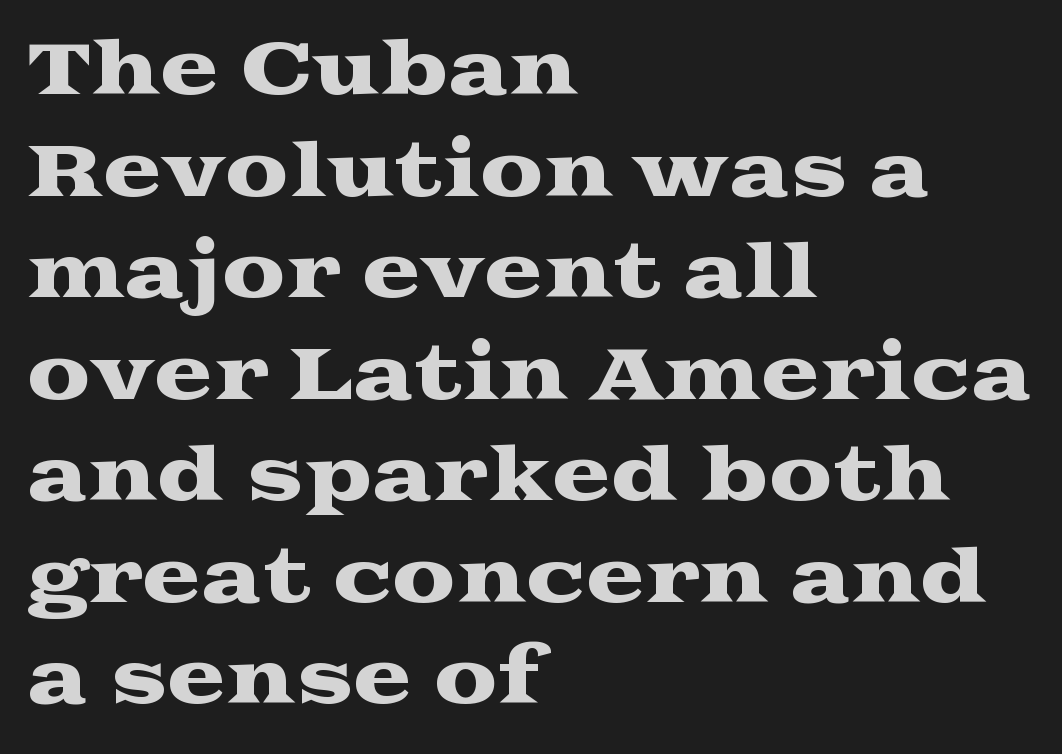
{"serif": "yes", "italic": "no", "width": "wide", "stroke_contrast": "medium", "x_height": "medium", "monospaced": "no", "underline": "no", "align": "left", "line_spacing": "normal", "line_spacing_ratio": 1.43, "letter_spacing": "normal", "letter_spacing_em": 0.0, "glyph_px": 71}
